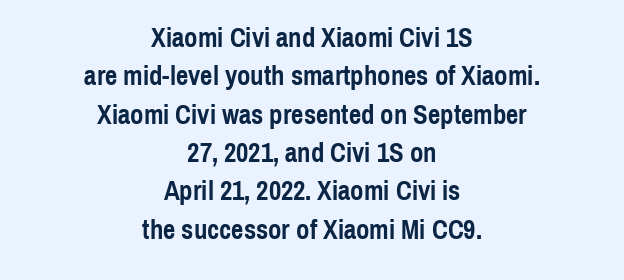
The image shows 27 px bold type, upright; set centered, normal line spacing (1.42x), normal letter spacing, not underlined.
